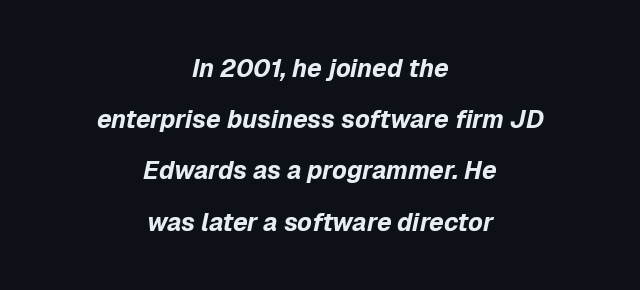
Q: Is the text bold? A: Yes.
Q: Is the text italic (slanted)? A: Yes, it leans right by about 12 degrees.
Q: Is the text underlined? A: No.
Q: How is the paragraph aligned? A: Centered.
Q: Is the spacing between letters normal or unusually wide? A: Normal.
Q: Is the spacing between lines tight, normal or loose? A: Loose.
